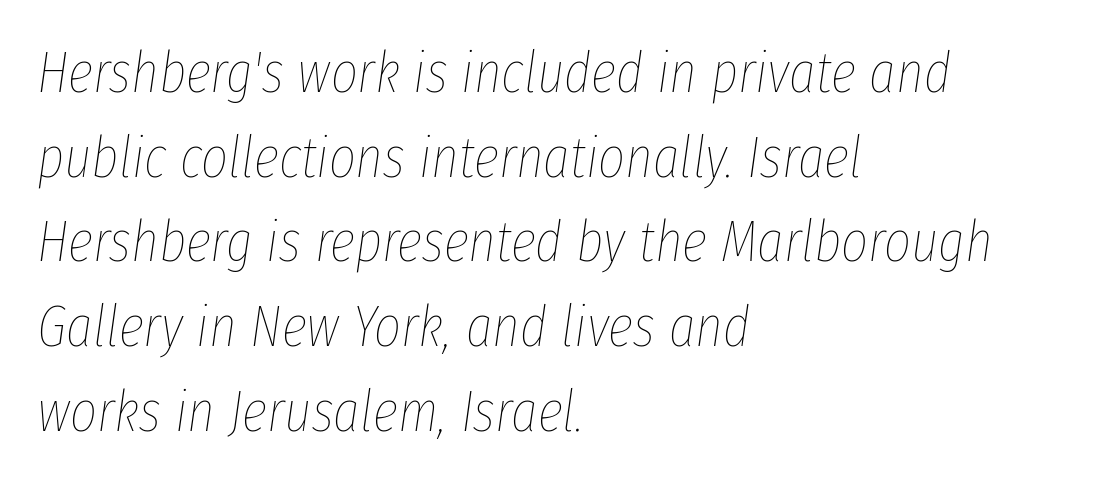
The glyphs look as if they've been sheared to an angle. Plain, unruled lines of type. Looks like regular typesetting: each glyph gets only the width it needs. A normal amount of white space separates one row of letters from the next.
